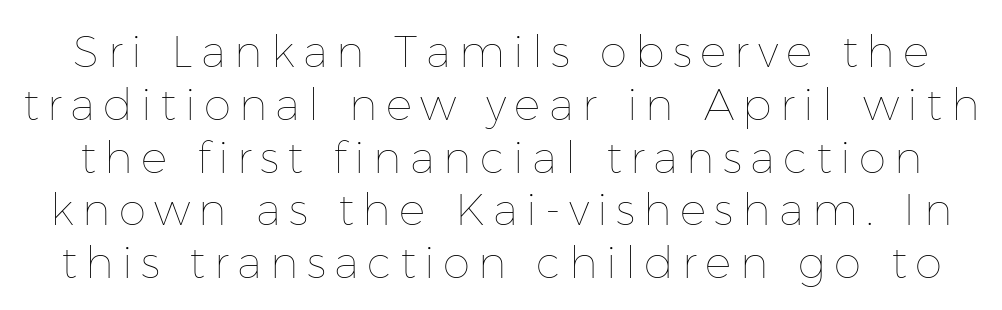
It's the straight-up-and-down kind of type. Bold? No — there's no thickening of the strokes. Note the varied advance widths — an 'i' is clearly narrower than an 'm'. Check the space under the baseline: it is left empty.
